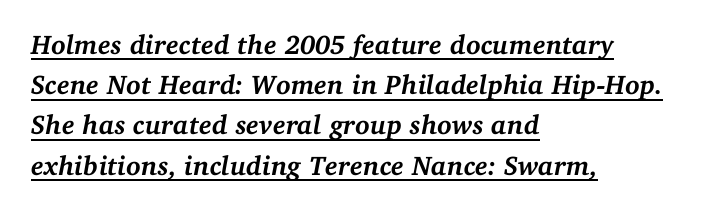
Q: Is the text bold? A: Yes.
Q: Is the text italic (slanted)? A: Yes, it leans right by about 11 degrees.
Q: Is the text underlined? A: Yes.
Q: How is the paragraph aligned? A: Left-aligned.
Q: Is the spacing between letters normal or unusually wide? A: Normal.
Q: Is the spacing between lines tight, normal or loose? A: Normal.
